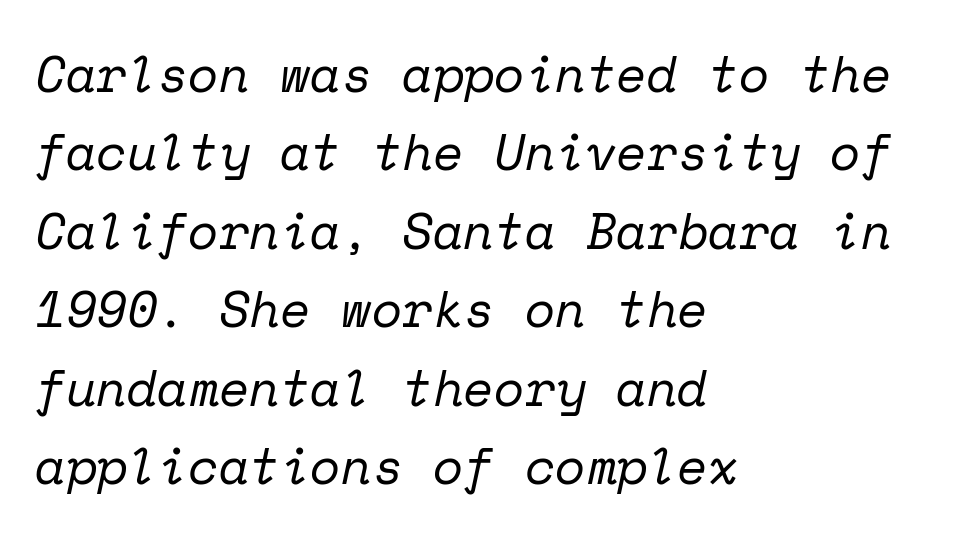
{"serif": "yes", "italic": "yes", "lean": "right", "slant_degrees": 12, "bold": "no", "weight": "regular", "width": "normal", "stroke_contrast": "low", "x_height": "medium", "monospaced": "yes", "underline": "no", "align": "left", "line_spacing": "normal", "line_spacing_ratio": 1.57, "letter_spacing": "normal", "letter_spacing_em": 0.0, "glyph_px": 50}
